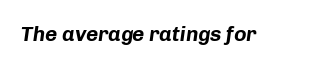
The image shows 21 px bold type, italic (leaning right); set normal letter spacing, not underlined.
